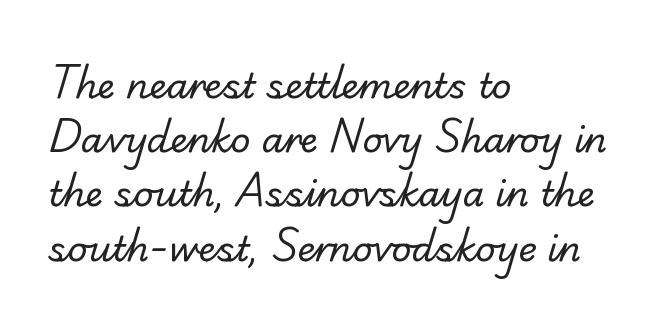
Type style note: has serifs. Words appear dense and cohesive because spacing is normal. Where is the straight margin? On the left. Does the leading feel generous? No, just average. Bare-footed words on every line.
